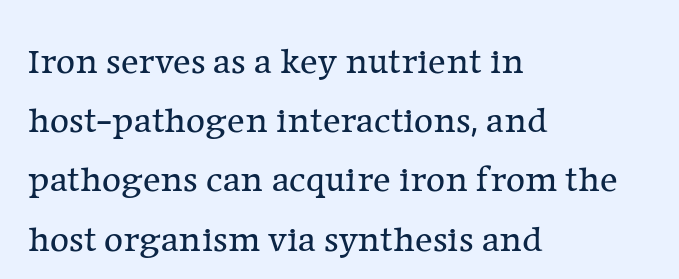
The image shows 37 px regular-weight serif type, upright; set left-aligned, normal line spacing (1.6x), normal letter spacing, not underlined; low stroke contrast and a medium x-height.
